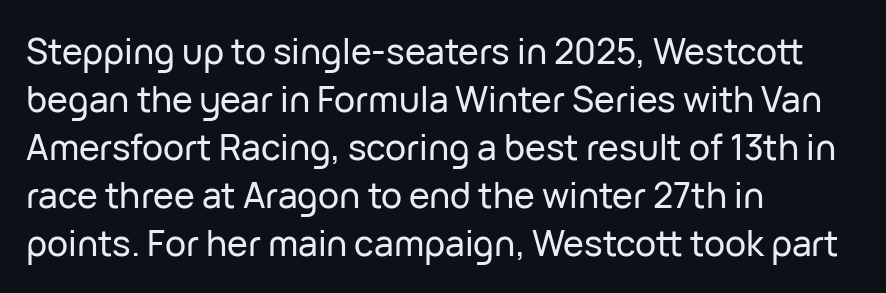
{"serif": "no", "italic": "no", "width": "normal", "stroke_contrast": "low", "x_height": "medium", "monospaced": "no", "underline": "no", "align": "left", "line_spacing": "normal", "line_spacing_ratio": 1.37, "letter_spacing": "normal", "letter_spacing_em": 0.0, "glyph_px": 35}
